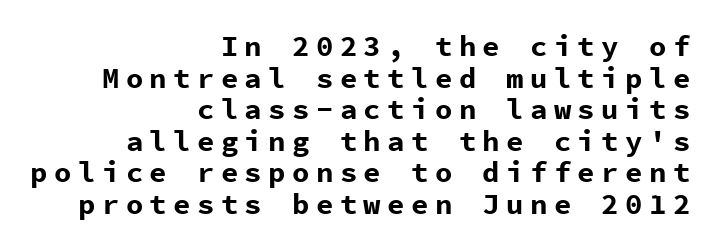
The image shows 29 px bold sans-serif type, upright, monospaced; set right-aligned, tight line spacing (1.09x), unusually wide letter spacing (+0.22 em), not underlined; low stroke contrast and a medium x-height.
